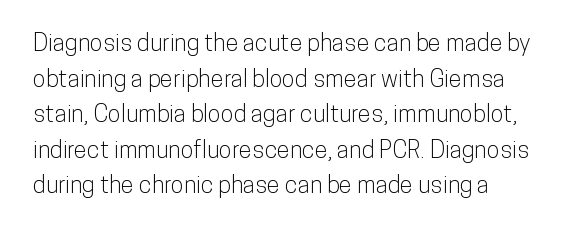
The image shows 24 px text type, upright; set normal line spacing (1.48x), normal letter spacing, not underlined.
